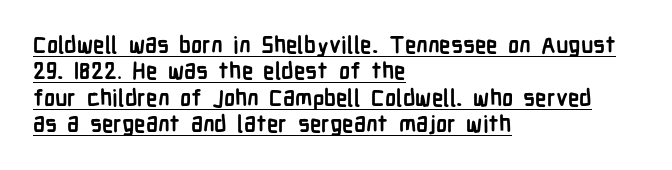
The image shows 23 px bold type, upright; set left-aligned, tight line spacing (1.15x), normal letter spacing, underlined.
